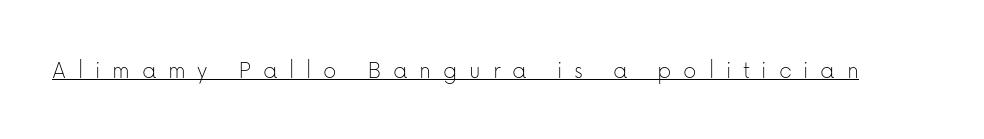
Q: Is the text bold? A: No.
Q: Is the text italic (slanted)? A: No, it is upright.
Q: Is the text underlined? A: Yes.
Q: Is the spacing between letters normal or unusually wide? A: Unusually wide.
